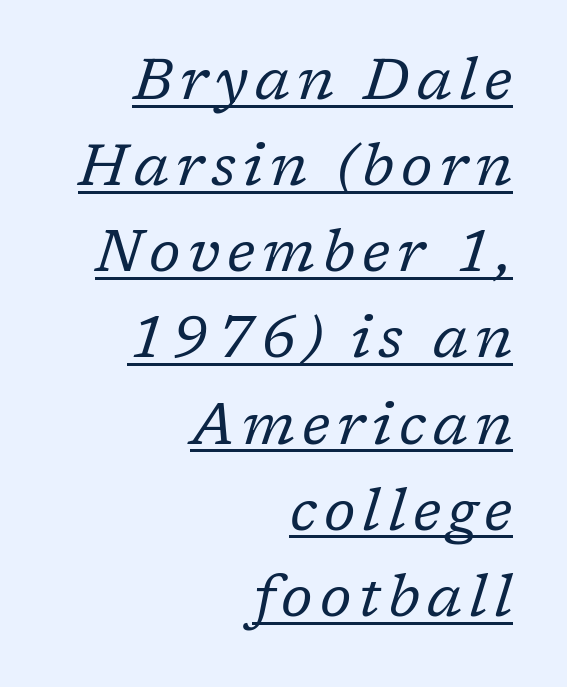
{"serif": "yes", "italic": "yes", "lean": "right", "slant_degrees": 17, "bold": "no", "weight": "regular", "width": "normal", "stroke_contrast": "low", "x_height": "medium", "monospaced": "no", "underline": "yes", "align": "right", "line_spacing": "normal", "line_spacing_ratio": 1.46, "glyph_px": 59}
